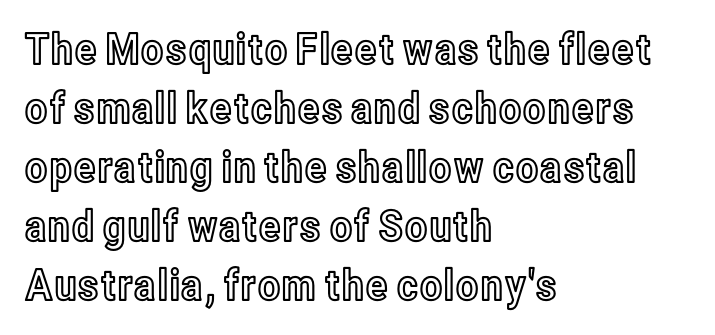
The image shows 43 px condensed type, upright; set left-aligned, normal line spacing (1.37x), normal letter spacing, not underlined; a medium x-height.
